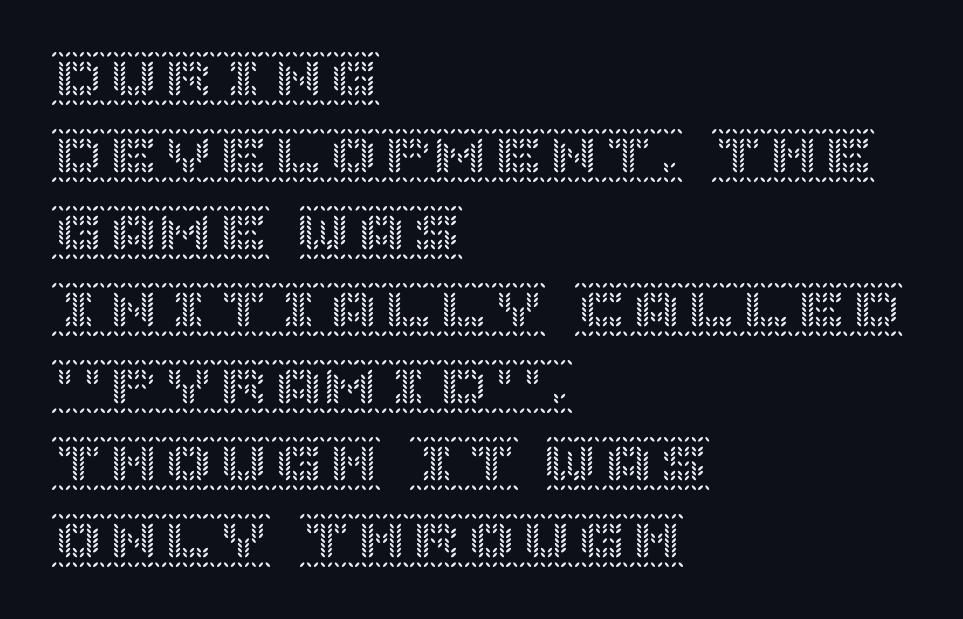
Q: Is the text italic (slanted)? A: No, it is upright.
Q: Is the text underlined? A: No.
Q: How is the paragraph aligned? A: Left-aligned.
Q: Is the spacing between letters normal or unusually wide? A: Normal.
Q: Is the spacing between lines tight, normal or loose? A: Normal.
Q: Width (condensed, normal, or wide)? A: Normal.
Q: x-height? A: Large.
